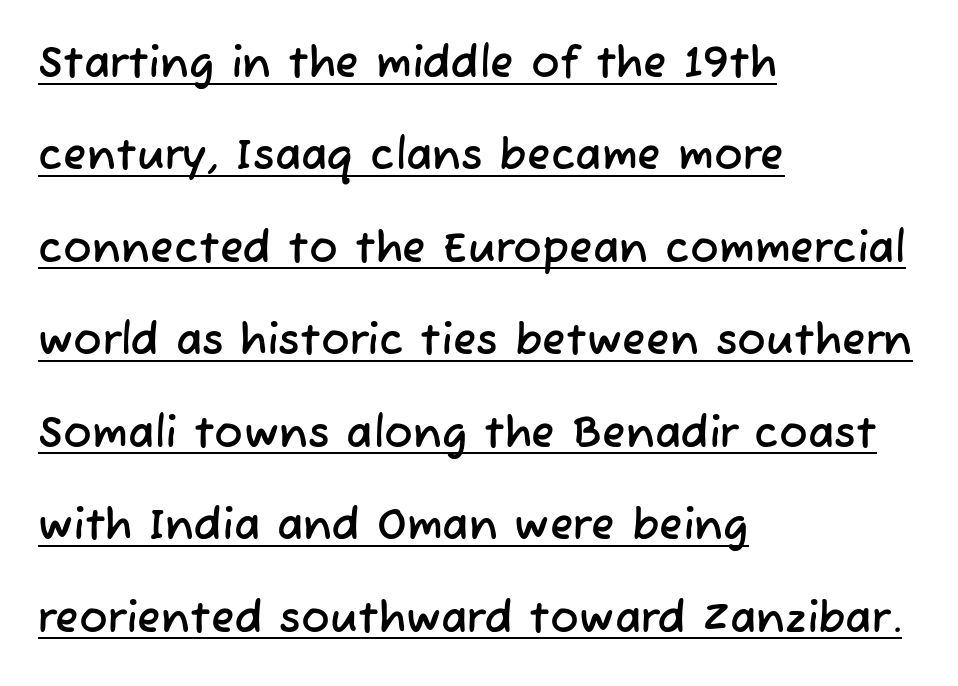
The image shows 43 px sans-serif type; set left-aligned, loose line spacing (2.15x), normal letter spacing, underlined; low stroke contrast and a medium x-height.
